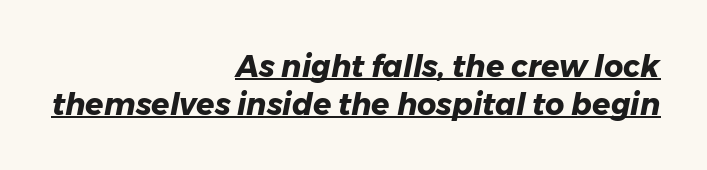
The image shows 30 px heavy type, italic (leaning right); set right-aligned, normal line spacing (1.26x), normal letter spacing, underlined; low stroke contrast and a medium x-height.
